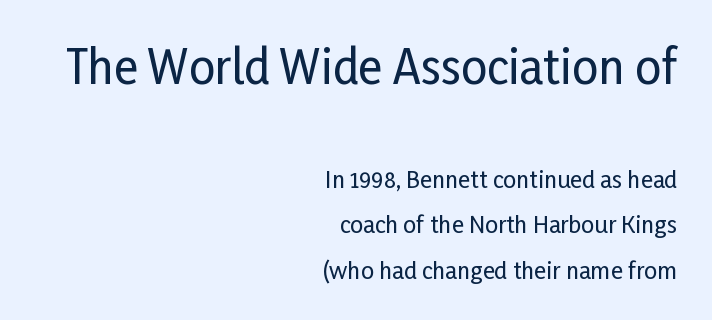
The image shows 46 px condensed sans-serif type, upright; set right-aligned, loose line spacing (1.98x), normal letter spacing, not underlined; the first (top) block is 2.0x larger; low stroke contrast and a medium x-height.
